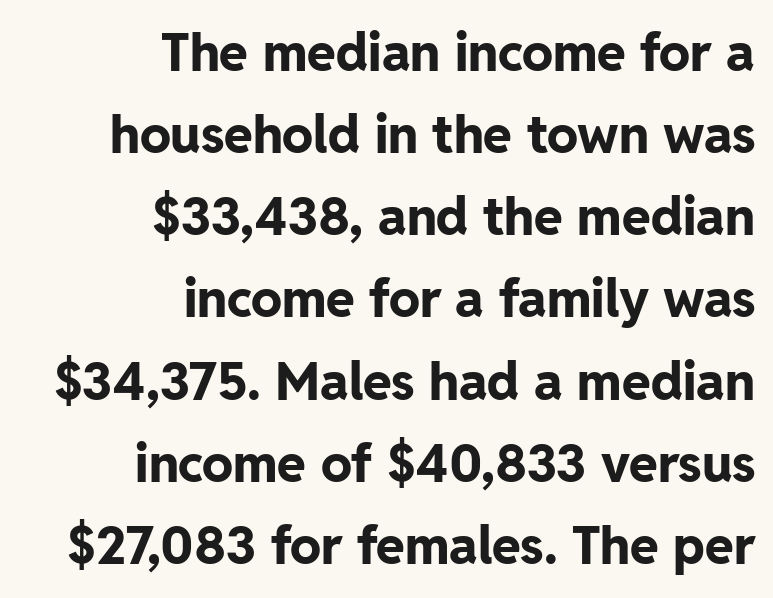
{"serif": "no", "italic": "no", "bold": "yes", "weight": "bold", "width": "normal", "stroke_contrast": "low", "x_height": "medium", "monospaced": "no", "underline": "no", "align": "right", "line_spacing": "normal", "line_spacing_ratio": 1.58, "letter_spacing": "normal", "letter_spacing_em": 0.0, "glyph_px": 52}
